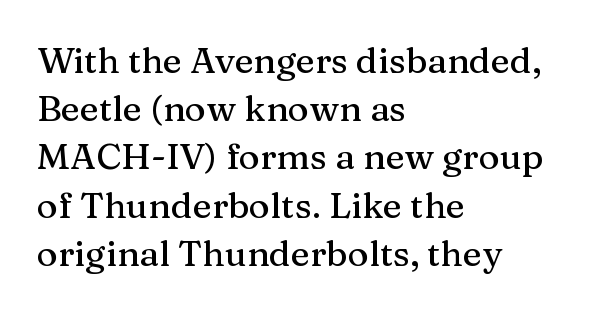
Tall strokes in this sample are plumb rather than angled. This is serif lettering, the kind often seen in printed books. You could not count columns in this text — the font is proportionally spaced. Visually the block forms a straight wall on the left and a jagged coastline on the right. A bare baseline throughout the passage. Reading down the column, the eye jumps a familiar distance to each next line.
